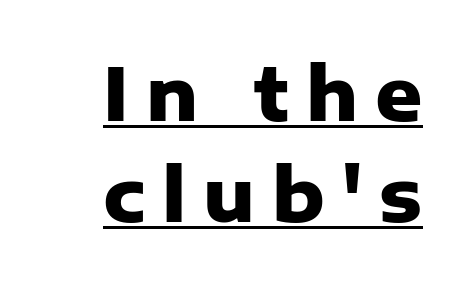
Q: Is the text bold? A: Yes.
Q: Is the text italic (slanted)? A: No, it is upright.
Q: Is the typeface a serif or a sans-serif typeface? A: Sans-serif.
Q: Is the text underlined? A: Yes.
Q: How is the paragraph aligned? A: Right-aligned.
Q: Is the spacing between letters normal or unusually wide? A: Unusually wide.
Q: Is the spacing between lines tight, normal or loose? A: Normal.
Q: Width (condensed, normal, or wide)? A: Normal.
Q: Stroke contrast? A: Low.
Q: x-height? A: Medium.
Q: Monospaced? A: No.
